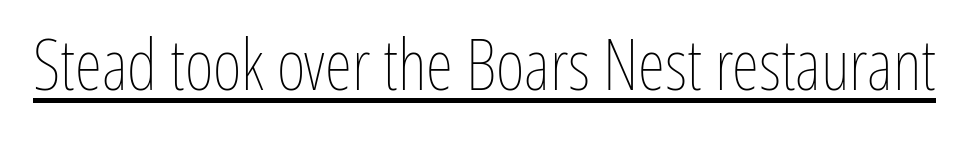
Character widths vary here, with narrow letters taking less room than wide ones. Every word sits above its own underline. On a weight scale, this lands at 450 or below. Every stem runs plumb, perpendicular to the baseline. Characters follow at the spacing the type designer built in.
